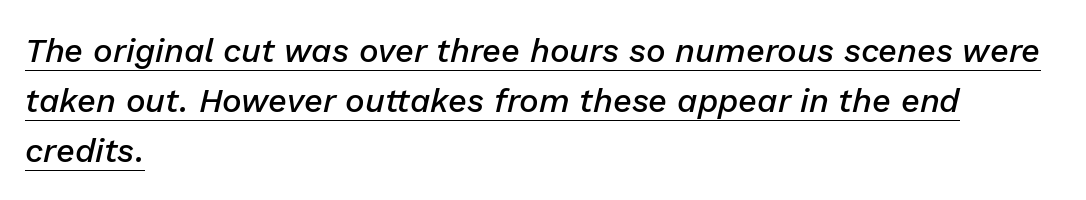
The image shows 33 px semibold type, italic (leaning right); set left-aligned, normal line spacing (1.52x), normal letter spacing, underlined; low stroke contrast and a medium x-height.
